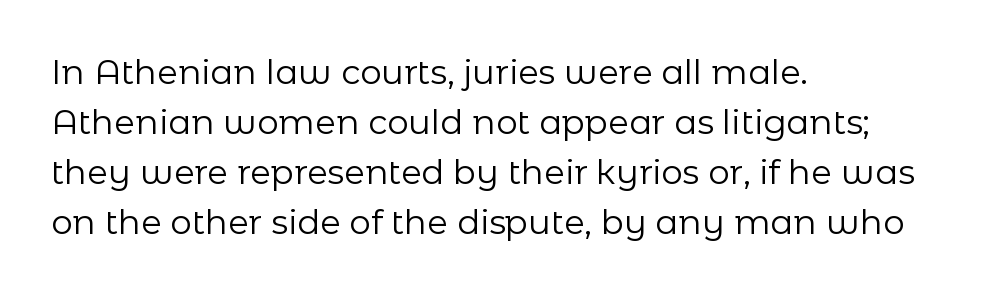
The image shows 34 px regular-weight sans-serif type, upright; set left-aligned, normal line spacing (1.47x), normal letter spacing, not underlined; low stroke contrast and a medium x-height.
